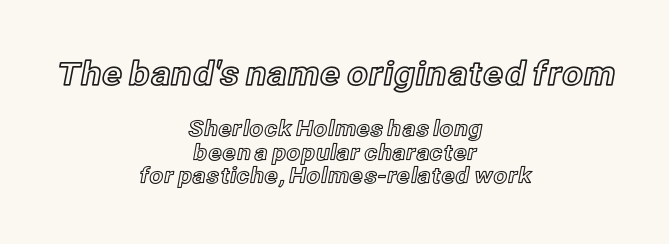
The space directly below the letters is spotless. Character widths vary here, with narrow letters taking less room than wide ones. In terms of leading, this rendering errs on the cramped side. Caption: multi-line text, centered on the measure. Look at the tracking — it's just the regular setting, nothing added.
